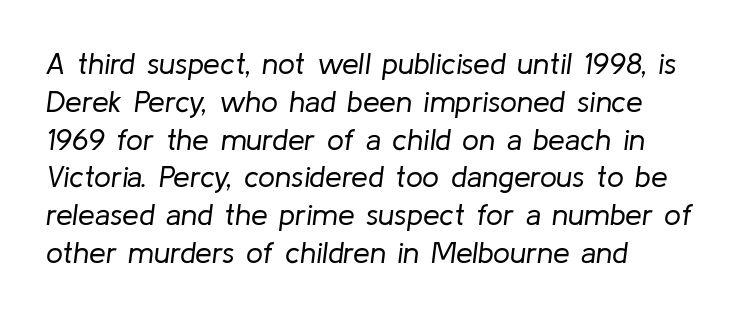
Q: Is the text bold? A: No.
Q: Is the text italic (slanted)? A: Yes, it leans right by about 8 degrees.
Q: Is the text underlined? A: No.
Q: How is the paragraph aligned? A: Left-aligned.
Q: Is the spacing between letters normal or unusually wide? A: Normal.
Q: Is the spacing between lines tight, normal or loose? A: Normal.
Q: Width (condensed, normal, or wide)? A: Normal.
Q: Stroke contrast? A: Low.
Q: x-height? A: Medium.
Q: Monospaced? A: No.
